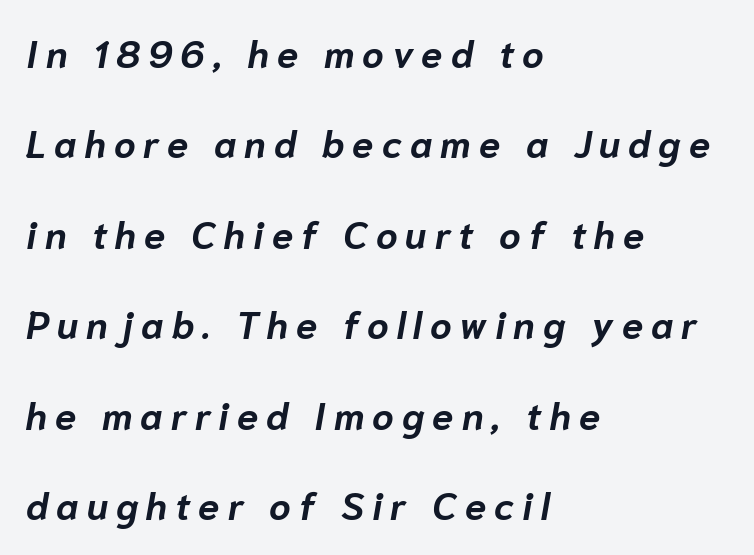
Q: Is the text bold? A: Yes.
Q: Is the text italic (slanted)? A: Yes, it leans right by about 10 degrees.
Q: Is the text underlined? A: No.
Q: How is the paragraph aligned? A: Left-aligned.
Q: Is the spacing between letters normal or unusually wide? A: Unusually wide.
Q: Is the spacing between lines tight, normal or loose? A: Loose.
Q: Width (condensed, normal, or wide)? A: Normal.
Q: Stroke contrast? A: Low.
Q: x-height? A: Medium.
Q: Monospaced? A: No.
